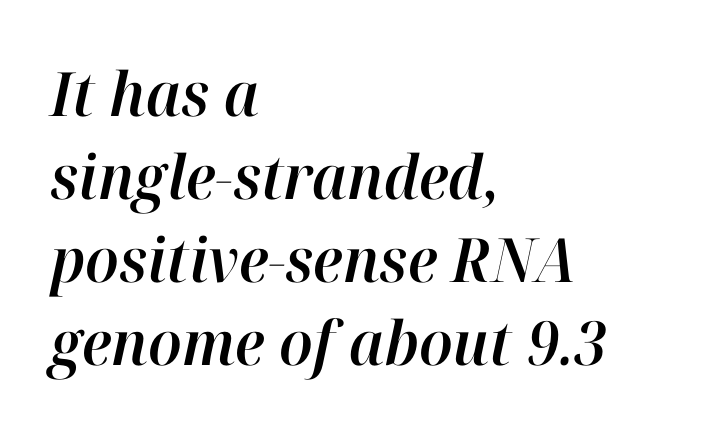
The image shows 61 px text type, italic (leaning right); set left-aligned, normal line spacing (1.36x), normal letter spacing, not underlined; high stroke contrast and a medium x-height.
